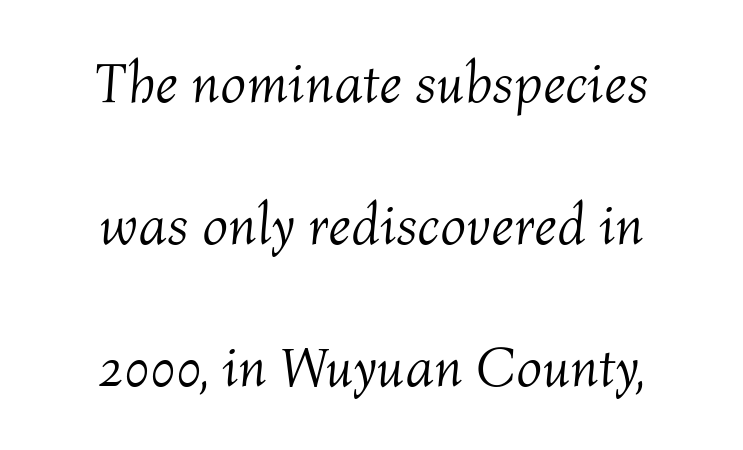
Q: Is the text bold? A: No.
Q: Is the text italic (slanted)? A: Yes, it leans right by about 4 degrees.
Q: Is the text underlined? A: No.
Q: How is the paragraph aligned? A: Centered.
Q: Is the spacing between letters normal or unusually wide? A: Normal.
Q: Is the spacing between lines tight, normal or loose? A: Loose.
Q: Width (condensed, normal, or wide)? A: Normal.
Q: Stroke contrast? A: Medium.
Q: x-height? A: Medium.
Q: Monospaced? A: No.
